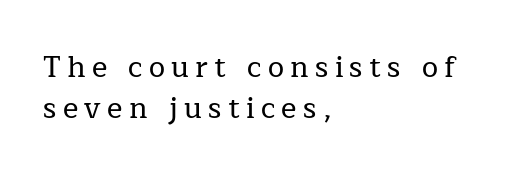
These lines are composed in type with serifs. Letters rest on an invisible, unmarked baseline. Honestly, the letter spacing is so wide it's the main thing you notice. The lines in this sample share a left origin and differ only in where they stop. In terms of leading, this rendering sits right in the middle. Looks like regular typesetting: each glyph gets only the width it needs.
